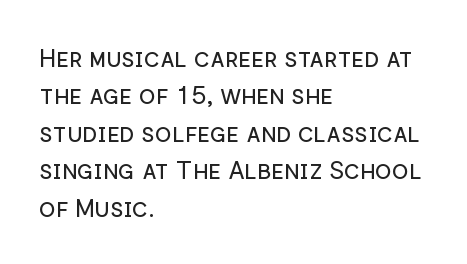
Q: Is the text bold? A: No.
Q: Is the text italic (slanted)? A: No, it is upright.
Q: Is the text underlined? A: No.
Q: How is the paragraph aligned? A: Left-aligned.
Q: Is the spacing between letters normal or unusually wide? A: Normal.
Q: Is the spacing between lines tight, normal or loose? A: Normal.
